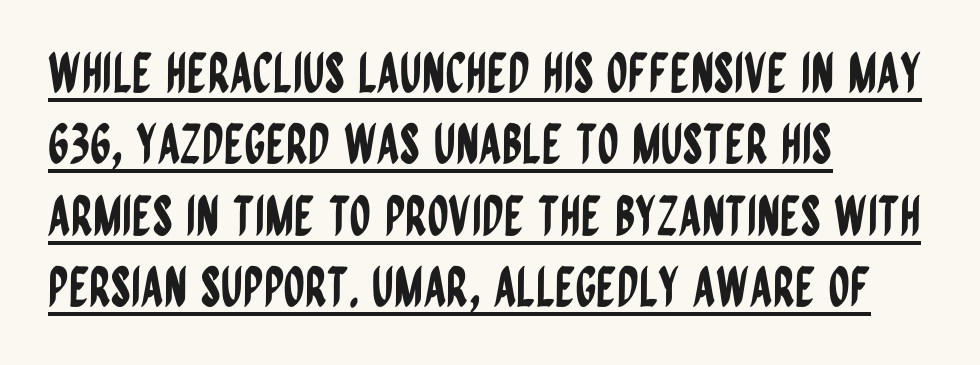
{"serif": "no", "italic": "no", "width": "condensed", "stroke_contrast": "low", "x_height": "large", "monospaced": "no", "underline": "yes", "align": "left", "line_spacing": "normal", "line_spacing_ratio": 1.32, "letter_spacing": "normal", "letter_spacing_em": 0.0, "glyph_px": 54}
